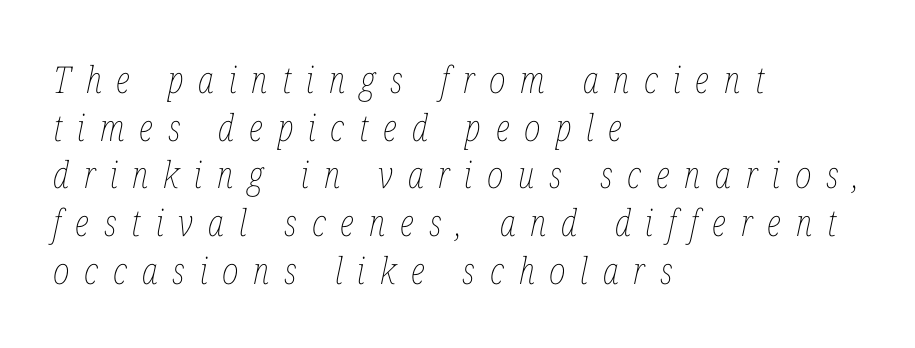
{"italic": "yes", "lean": "right", "slant_degrees": 12, "bold": "no", "weight": "thin", "width": "condensed", "stroke_contrast": "low", "x_height": "medium", "monospaced": "no", "underline": "no", "align": "left", "line_spacing": "normal", "line_spacing_ratio": 1.29, "letter_spacing": "wide", "letter_spacing_em": 0.4, "glyph_px": 37}
